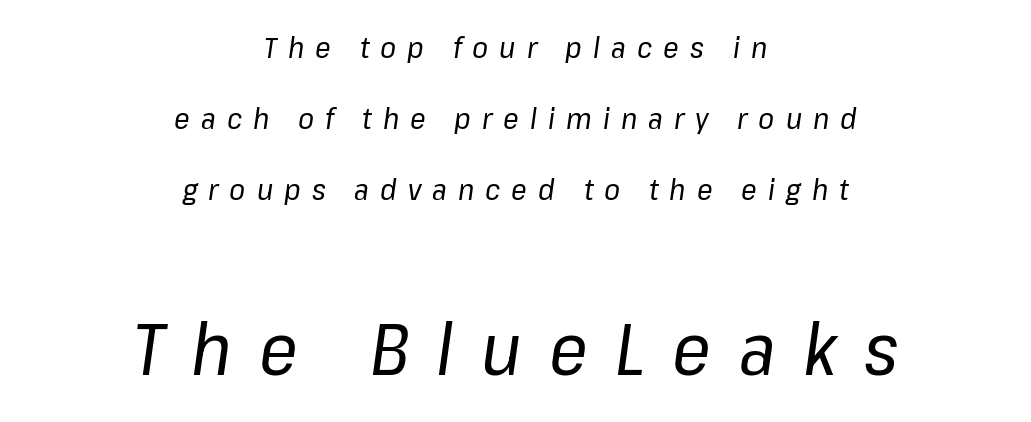
The image shows 72 px regular-weight type, italic (leaning right); set centered, loose line spacing (2.45x), unusually wide letter spacing (+0.38 em), not underlined; the second (bottom) block is 2.48x larger; low stroke contrast and a medium x-height.
